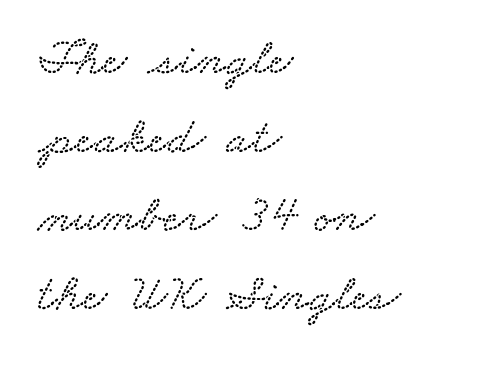
{"width": "wide", "stroke_contrast": "low", "x_height": "small", "monospaced": "no", "underline": "no", "align": "left", "line_spacing": "normal", "line_spacing_ratio": 1.51, "letter_spacing": "normal", "letter_spacing_em": 0.0, "glyph_px": 52}
